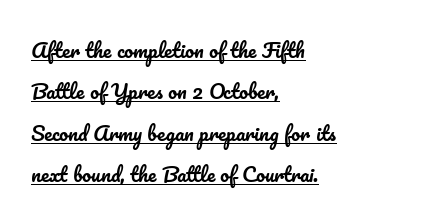
Q: Is the text italic (slanted)? A: Yes.
Q: Is the text underlined? A: Yes.
Q: How is the paragraph aligned? A: Left-aligned.
Q: Is the spacing between letters normal or unusually wide? A: Normal.
Q: Is the spacing between lines tight, normal or loose? A: Loose.
